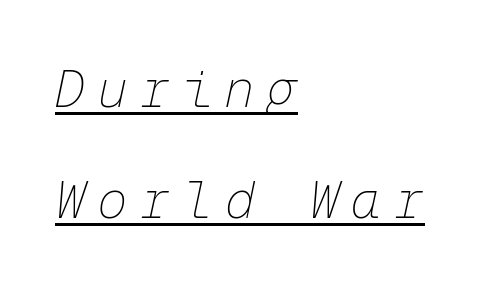
These lines stand farther apart than default settings would place them. Stem width sits at or under what a default text font uses. Horizontal alignment here is leftward, the default for most running prose. Underlined type. You can tell it's italic because the verticals aren't actually vertical. Every character here occupies the same horizontal width, giving the sample a typewriter-like rhythm.
